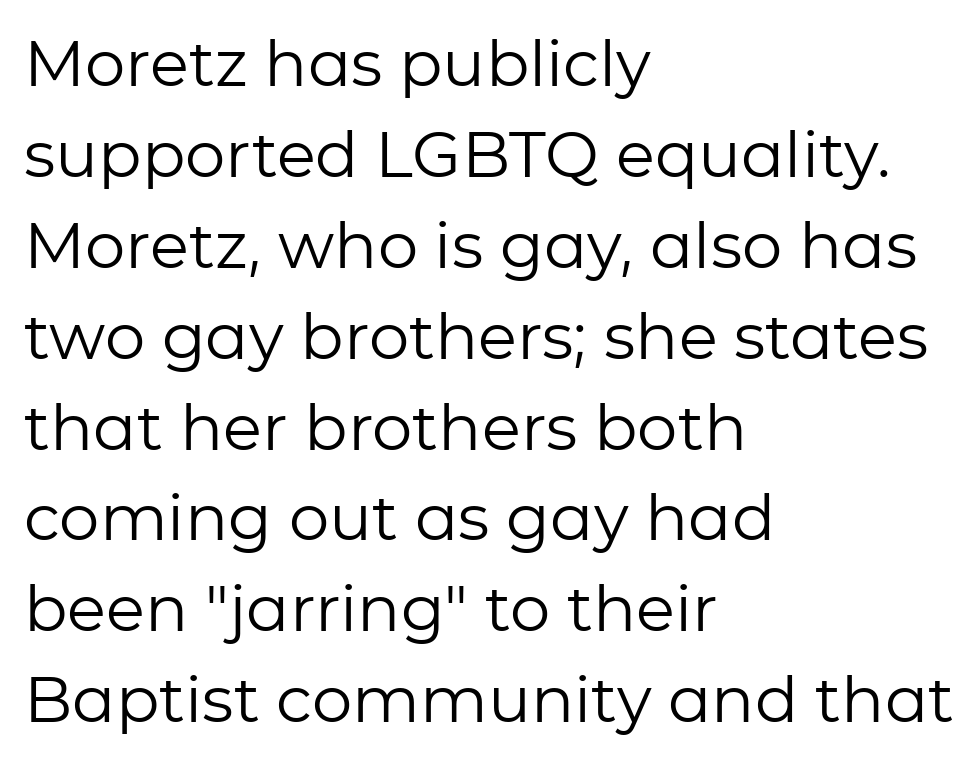
The image shows 64 px regular-weight sans-serif type, upright; set left-aligned, normal line spacing (1.42x), normal letter spacing, not underlined; low stroke contrast and a medium x-height.
